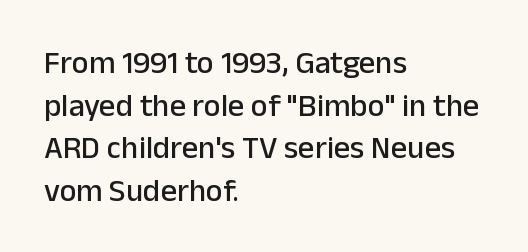
Every character sits straight up, as roman type does. Think of a printed novel: that variable character pitch is what you see here. Decoration check: the copy has no underline. Is there much room between lines? A standard amount, neither cramped nor airy. The characters display no serif detailing; their extremities are plain. Observe the ordinary spacing: letters are neighbours, not strangers.
